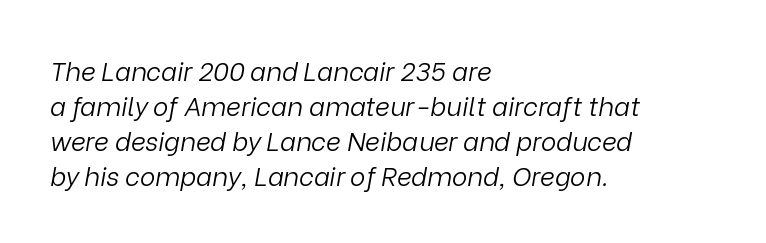
The image shows 26 px text type, italic (leaning right); set left-aligned, normal line spacing (1.35x), normal letter spacing, not underlined.
